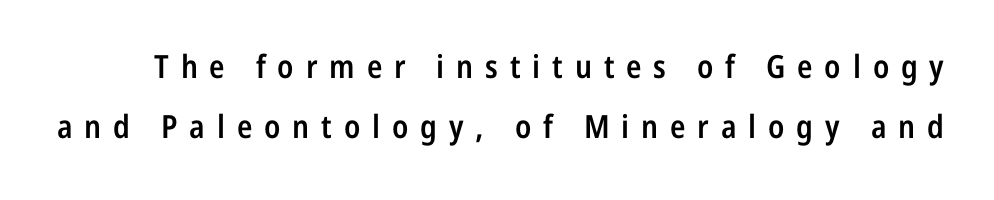
Underlining? Definitely not there. Serif or sans? Sans — the stroke terminals are bare. Note the varied advance widths — an 'i' is clearly narrower than an 'm'. No italicization has been applied; the sample stays upright. Every letter is mildly thick-stroked: semibold rather than bold.
